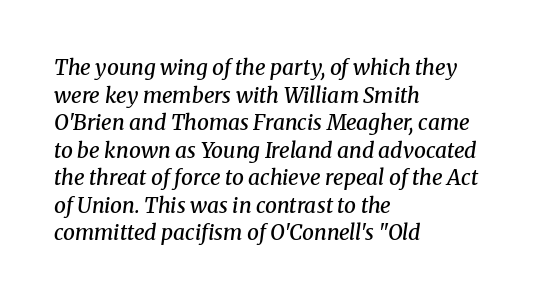
Q: Is the text bold? A: Semi-bold.
Q: Is the text italic (slanted)? A: Yes, it leans right by about 8 degrees.
Q: Is the text underlined? A: No.
Q: How is the paragraph aligned? A: Left-aligned.
Q: Is the spacing between letters normal or unusually wide? A: Normal.
Q: Is the spacing between lines tight, normal or loose? A: Normal.
